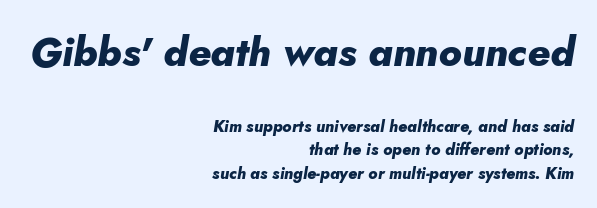
The image shows 40 px heavy type, italic (leaning right); set right-aligned, normal line spacing (1.47x), normal letter spacing, not underlined; the first (top) block is 2.5x larger; low stroke contrast and a small x-height.
